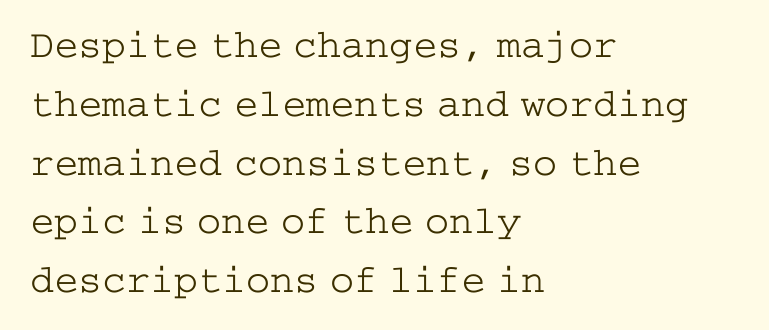
This sample uses a serif face. Baseline-to-baseline distance is the conventional proportion of letter height. The lettering stays uniformly vertical, giving the passage a roman look. The lines in this sample share a left origin and differ only in where they stop.
